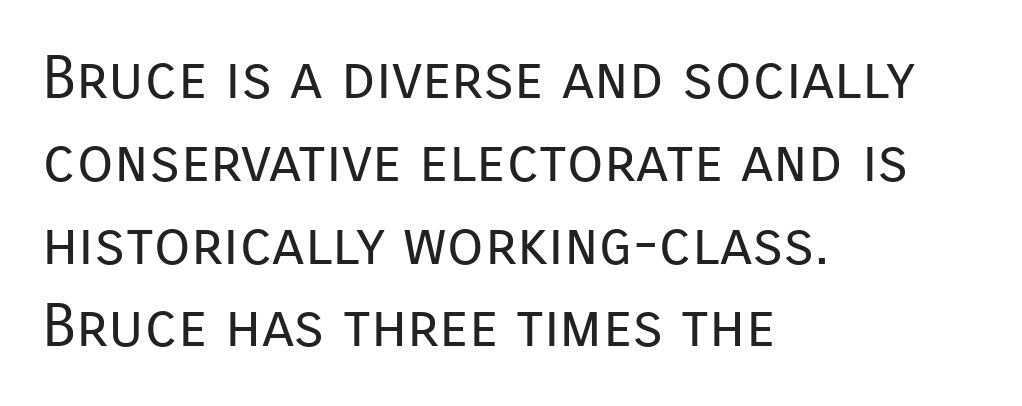
{"serif": "no", "italic": "no", "bold": "no", "weight": "regular", "width": "normal", "stroke_contrast": "low", "x_height": "medium", "monospaced": "no", "underline": "no", "align": "left", "line_spacing": "normal", "line_spacing_ratio": 1.38, "letter_spacing": "normal", "letter_spacing_em": 0.0, "glyph_px": 60}
